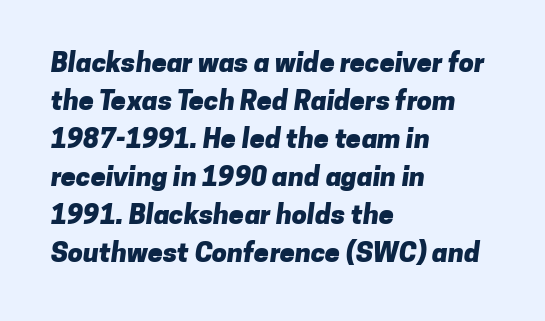
{"bold": "yes", "underline": "no", "align": "left", "line_spacing": "normal", "line_spacing_ratio": 1.41, "letter_spacing": "normal", "letter_spacing_em": 0.0, "glyph_px": 27}
